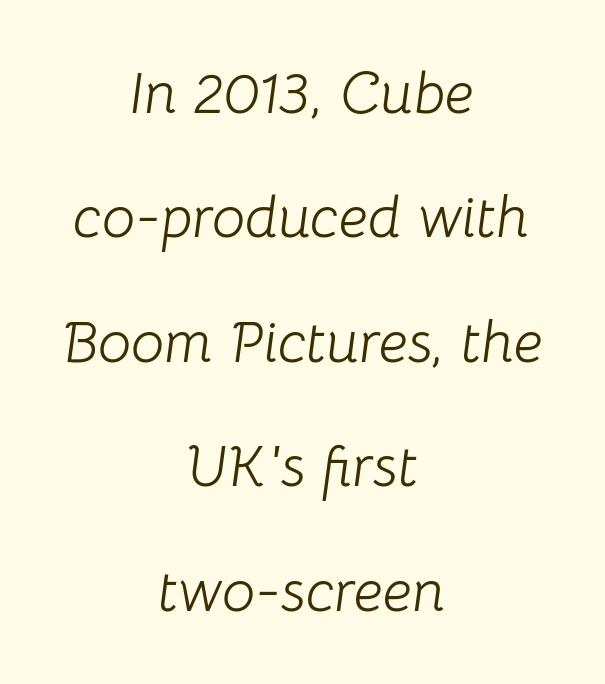
These lines are centered, leaving both edges ragged. Counters stay open thanks to moderate or lighter strokes. Underlining? Definitely not there. Airy leading. Slanted lettering throughout. Spacing verdict: proportional, widths tailored to each character.
